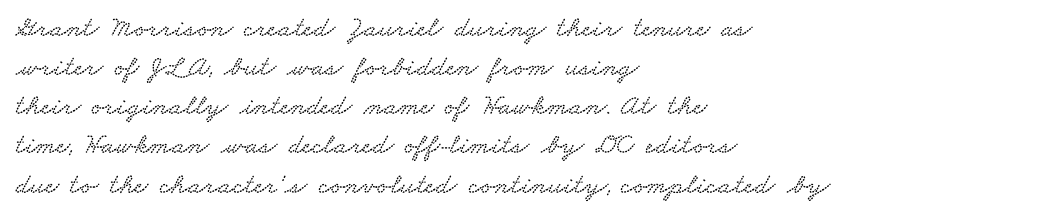
Note: serifs present on the glyphs. One-word summary of the alignment: left. Short note: letters normally spaced. The string is rendered with underlining switched off.
